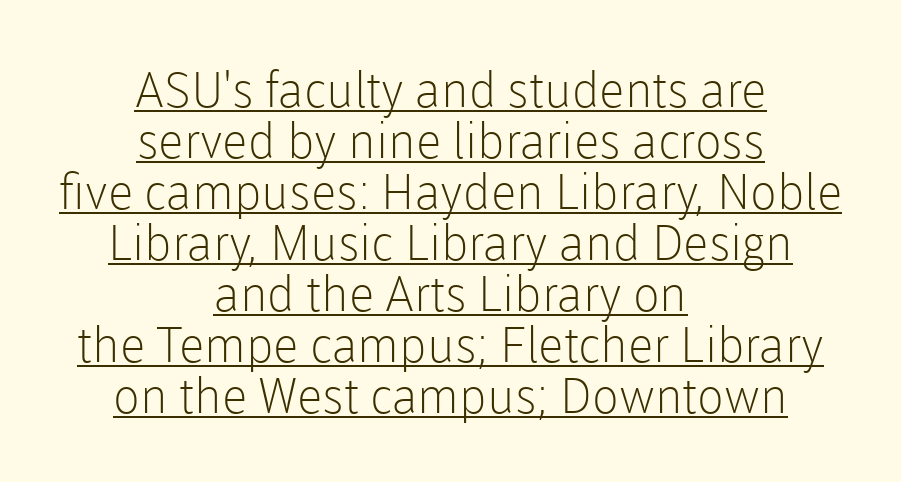
{"serif": "no", "italic": "no", "bold": "no", "weight": "light", "width": "normal", "stroke_contrast": "low", "x_height": "medium", "monospaced": "no", "underline": "yes", "align": "center", "line_spacing": "tight", "line_spacing_ratio": 1.04, "letter_spacing": "normal", "letter_spacing_em": 0.0, "glyph_px": 49}
